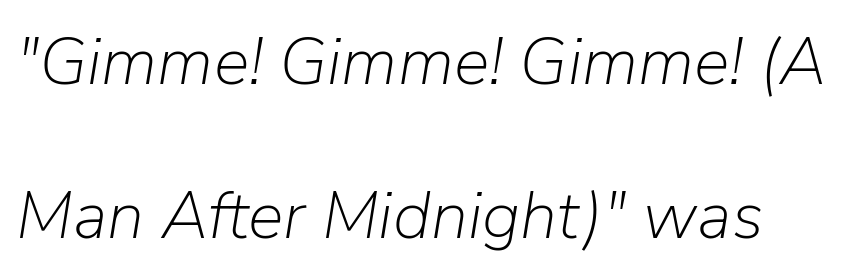
Q: Is the text bold? A: No.
Q: Is the text italic (slanted)? A: Yes, it leans right by about 9 degrees.
Q: Is the text underlined? A: No.
Q: Is the spacing between letters normal or unusually wide? A: Normal.
Q: Is the spacing between lines tight, normal or loose? A: Loose.
Q: Width (condensed, normal, or wide)? A: Normal.
Q: Stroke contrast? A: Low.
Q: x-height? A: Medium.
Q: Monospaced? A: No.
